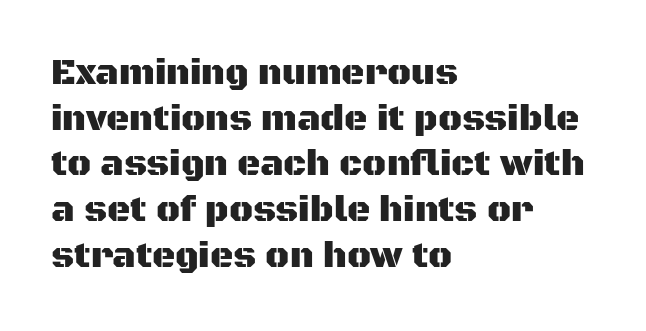
{"serif": "no", "italic": "no", "width": "normal", "stroke_contrast": "medium", "x_height": "large", "monospaced": "no", "underline": "no", "align": "left", "line_spacing": "normal", "line_spacing_ratio": 1.27, "letter_spacing": "normal", "letter_spacing_em": 0.0, "glyph_px": 36}
